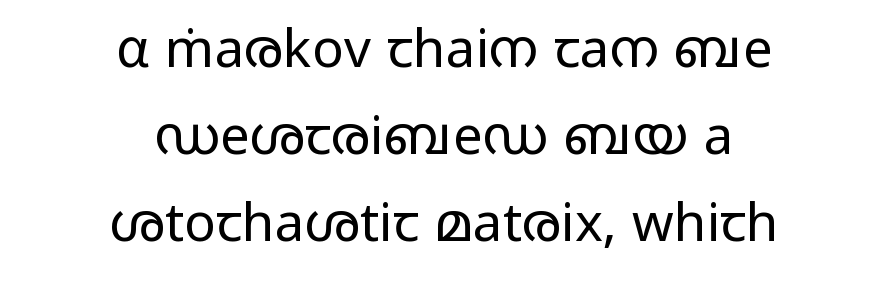
Q: Is the text bold? A: No.
Q: Is the text italic (slanted)? A: No, it is upright.
Q: Is the typeface a serif or a sans-serif typeface? A: Sans-serif.
Q: Is the text underlined? A: No.
Q: How is the paragraph aligned? A: Centered.
Q: Is the spacing between letters normal or unusually wide? A: Normal.
Q: Is the spacing between lines tight, normal or loose? A: Normal.
Q: Width (condensed, normal, or wide)? A: Wide.
Q: Stroke contrast? A: Low.
Q: x-height? A: Medium.
Q: Monospaced? A: No.
